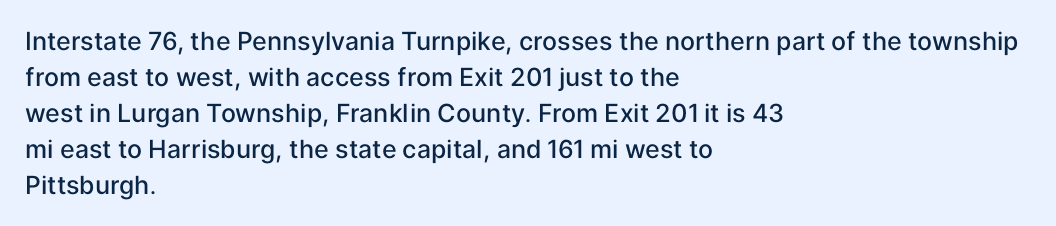
The image shows 25 px text type, upright; set left-aligned, normal line spacing (1.44x), normal letter spacing, not underlined.
